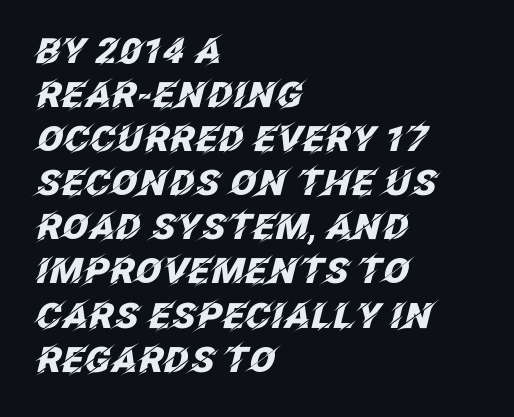
{"italic": "yes", "lean": "right", "slant_degrees": 12, "bold": "yes", "weight": "heavy", "width": "normal", "stroke_contrast": "low", "x_height": "large", "monospaced": "no", "underline": "no", "align": "left", "line_spacing": "normal", "line_spacing_ratio": 1.26, "letter_spacing": "normal", "letter_spacing_em": 0.0, "glyph_px": 35}
